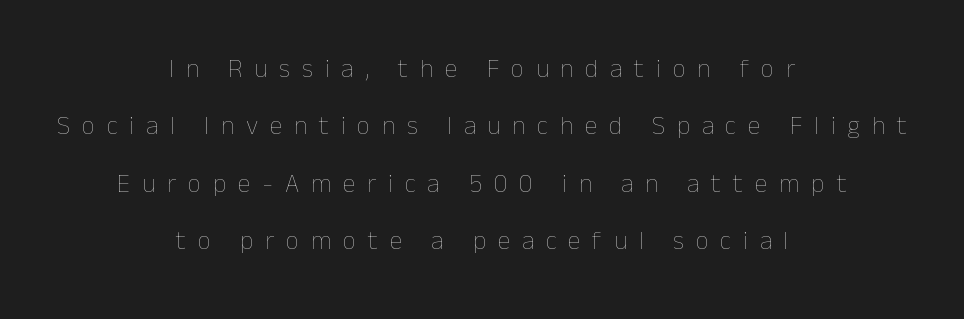
The image shows 26 px text type, upright; set centered, loose line spacing (2.21x), unusually wide letter spacing (+0.45 em), not underlined.
